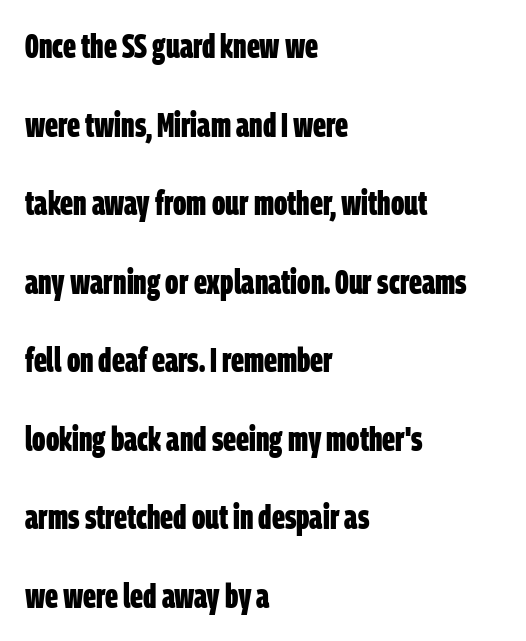
Q: Is the text bold? A: Yes.
Q: Is the typeface a serif or a sans-serif typeface? A: Sans-serif.
Q: Is the text underlined? A: No.
Q: How is the paragraph aligned? A: Left-aligned.
Q: Is the spacing between letters normal or unusually wide? A: Normal.
Q: Is the spacing between lines tight, normal or loose? A: Loose.
Q: Width (condensed, normal, or wide)? A: Condensed.
Q: Stroke contrast? A: Low.
Q: x-height? A: Large.
Q: Monospaced? A: No.
